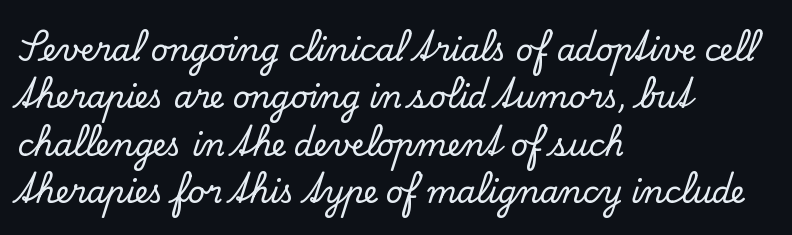
{"serif": "yes", "width": "normal", "stroke_contrast": "low", "x_height": "small", "monospaced": "no", "underline": "no", "align": "left", "line_spacing": "normal", "line_spacing_ratio": 1.58, "letter_spacing": "normal", "letter_spacing_em": 0.0, "glyph_px": 30}
